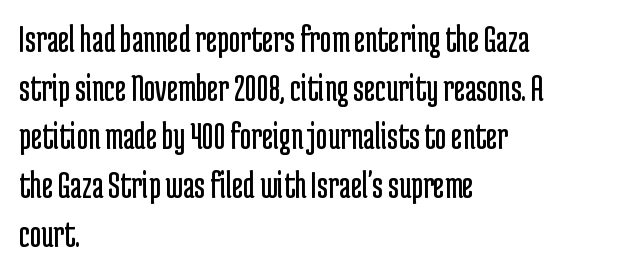
{"serif": "no", "italic": "no", "bold": "no", "weight": "regular", "width": "condensed", "stroke_contrast": "low", "x_height": "medium", "monospaced": "no", "underline": "no", "align": "left", "line_spacing": "normal", "line_spacing_ratio": 1.25, "letter_spacing": "normal", "letter_spacing_em": 0.0, "glyph_px": 39}
